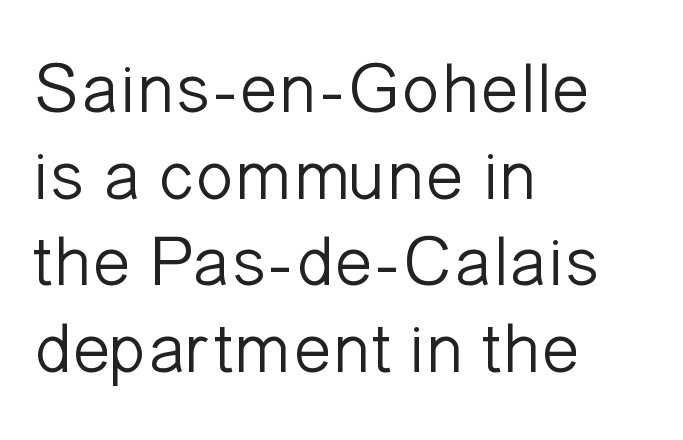
Note: no serifs on the glyphs. Does the copy run flush right? No — it runs flush left. Varying glyph widths throughout — classic text-font behaviour. Beneath every word, the page is bare. No chunkiness to these letters — they're not bold.
